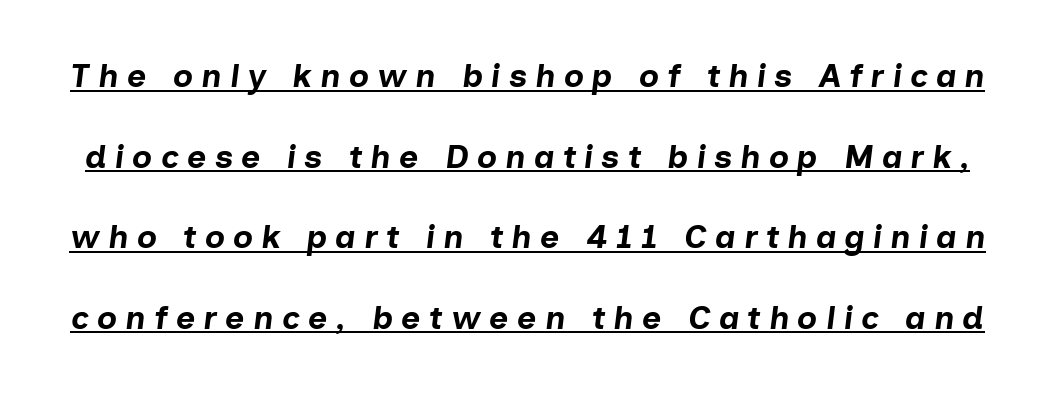
{"italic": "yes", "lean": "right", "slant_degrees": 7, "bold": "yes", "weight": "bold", "width": "normal", "stroke_contrast": "low", "x_height": "medium", "monospaced": "no", "underline": "yes", "line_spacing": "loose", "line_spacing_ratio": 2.44, "letter_spacing": "wide", "letter_spacing_em": 0.25, "glyph_px": 33}
